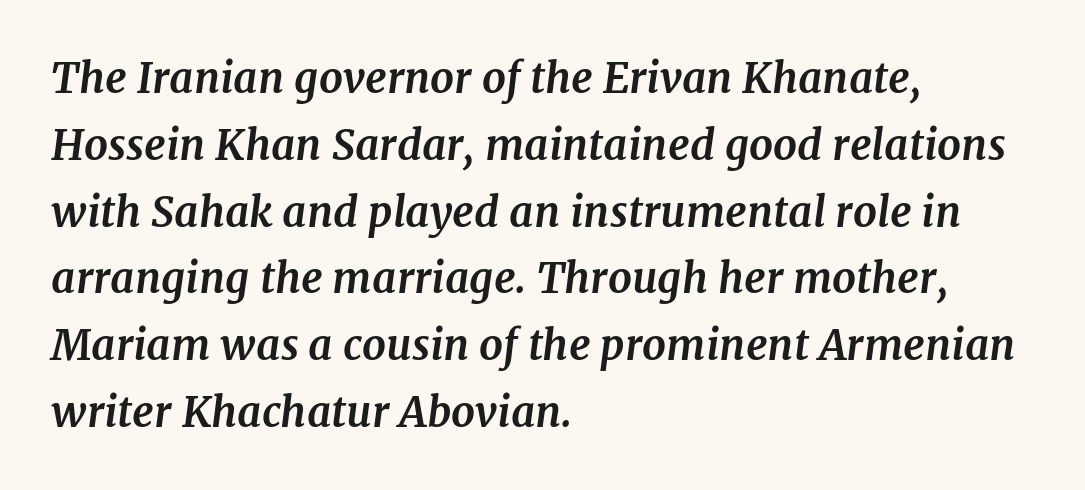
The image shows 42 px bold serif type, italic (leaning right); set left-aligned, normal line spacing (1.59x), normal letter spacing, not underlined; medium stroke contrast and a medium x-height.
